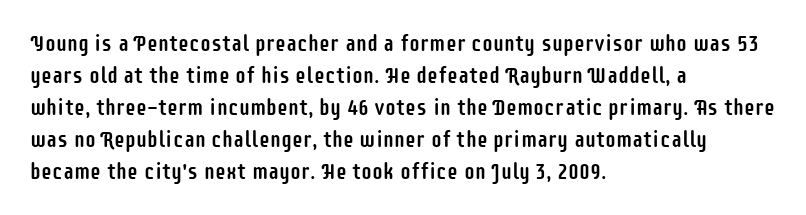
{"italic": "no", "underline": "no", "align": "left", "line_spacing": "normal", "line_spacing_ratio": 1.45, "letter_spacing": "normal", "letter_spacing_em": 0.0, "glyph_px": 22}
